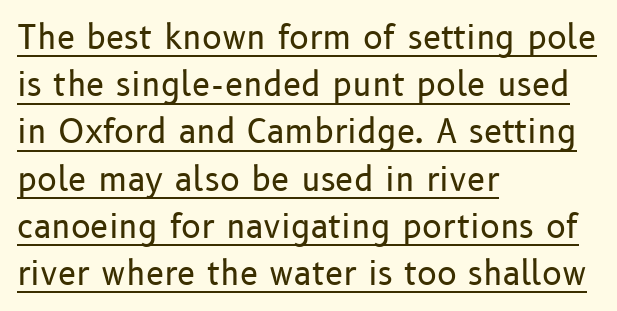
Every stem runs plumb, perpendicular to the baseline. One glance says typical: line gaps are just what's usual. The passage shown has conventional tracking throughout. These lines are composed in type without serifs. Alignment: flush left. The typesetter has applied underlining to the passage shown.
